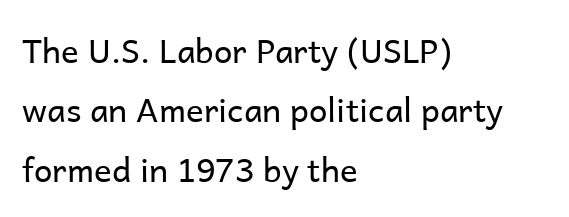
Where is the straight margin? On the left. Only glyphs here, with clear space below each row. Does the type have serifs? No, each stem ends abruptly. Proportional: the letters do not fall into vertical columns. A typesetter would call this zero additional tracking. No extra ink here — the face is not bold.
